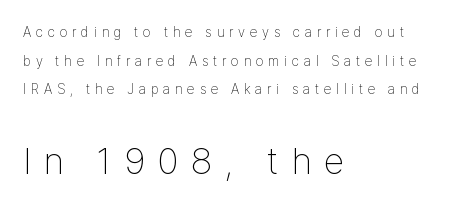
Q: Is the text bold? A: No.
Q: Is the text italic (slanted)? A: No, it is upright.
Q: Is the typeface a serif or a sans-serif typeface? A: Sans-serif.
Q: Is the text underlined? A: No.
Q: How is the paragraph aligned? A: Left-aligned.
Q: Is the spacing between letters normal or unusually wide? A: Unusually wide.
Q: Is the spacing between lines tight, normal or loose? A: Loose.
Q: Which block of text is set in a larger size, the first (top) or the second (bottom)? A: The second (bottom) one.
Q: Width (condensed, normal, or wide)? A: Condensed.
Q: Stroke contrast? A: Low.
Q: x-height? A: Medium.
Q: Monospaced? A: No.
